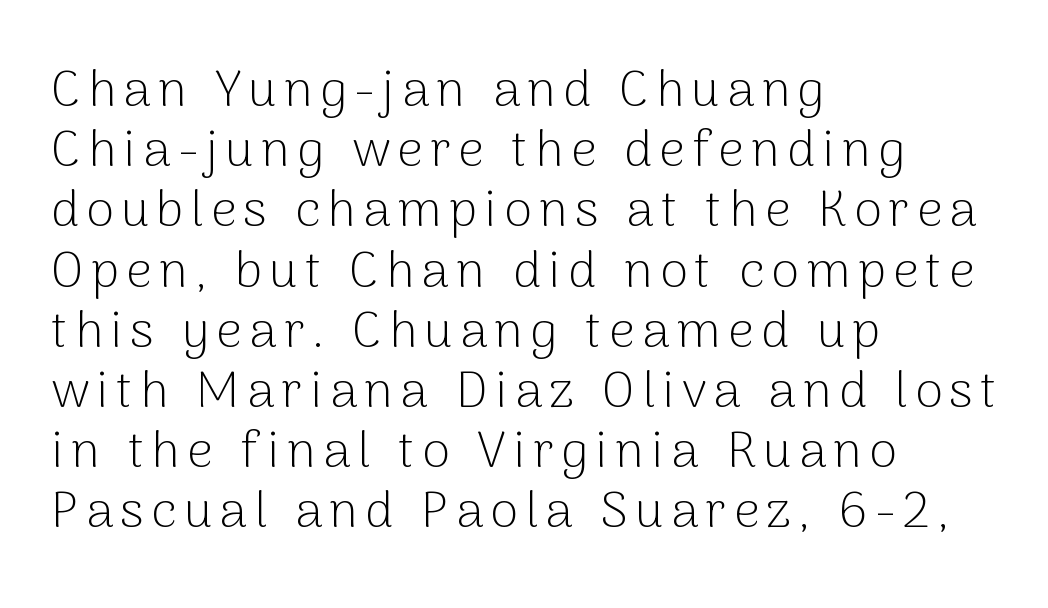
{"serif": "no", "italic": "no", "bold": "no", "weight": "light", "width": "normal", "stroke_contrast": "low", "x_height": "medium", "monospaced": "no", "underline": "no", "align": "left", "line_spacing_ratio": 1.18, "glyph_px": 51}
